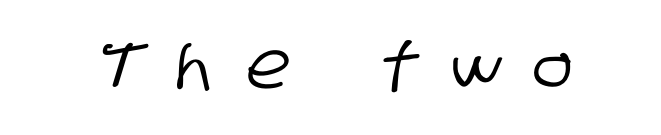
{"serif": "no", "width": "condensed", "stroke_contrast": "low", "x_height": "large", "monospaced": "no", "underline": "no", "letter_spacing": "wide", "letter_spacing_em": 0.5, "glyph_px": 65}
